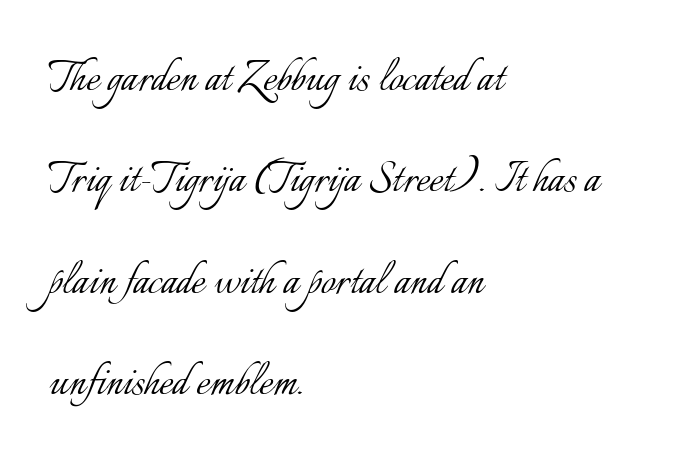
{"bold": "no", "weight": "light", "width": "normal", "stroke_contrast": "low", "x_height": "small", "monospaced": "no", "underline": "no", "align": "left", "line_spacing": "loose", "line_spacing_ratio": 1.95, "letter_spacing": "normal", "letter_spacing_em": 0.0, "glyph_px": 52}
